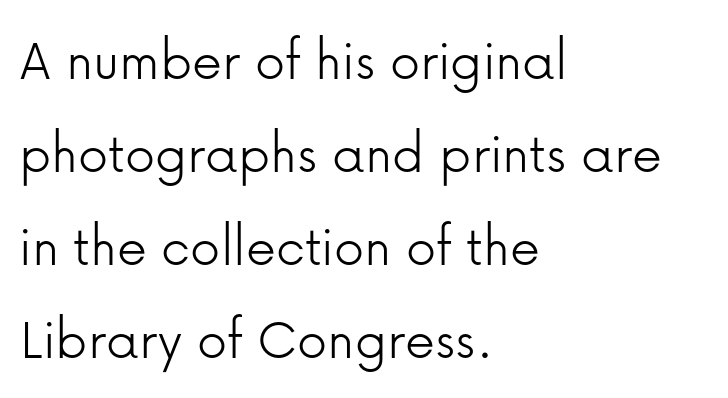
Q: Is the text bold? A: No.
Q: Is the text italic (slanted)? A: No, it is upright.
Q: Is the typeface a serif or a sans-serif typeface? A: Sans-serif.
Q: Is the text underlined? A: No.
Q: How is the paragraph aligned? A: Left-aligned.
Q: Is the spacing between letters normal or unusually wide? A: Normal.
Q: Is the spacing between lines tight, normal or loose? A: Normal.
Q: Width (condensed, normal, or wide)? A: Normal.
Q: Stroke contrast? A: Low.
Q: x-height? A: Medium.
Q: Monospaced? A: No.
